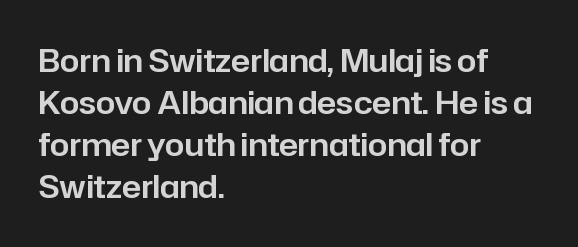
Tracking value appears to be zero — textbook default spacing. Honestly, there is no underline to notice here at all. Do the characters align in a grid? No, the font is proportional. All the whitespace from short lines collects on the right.
